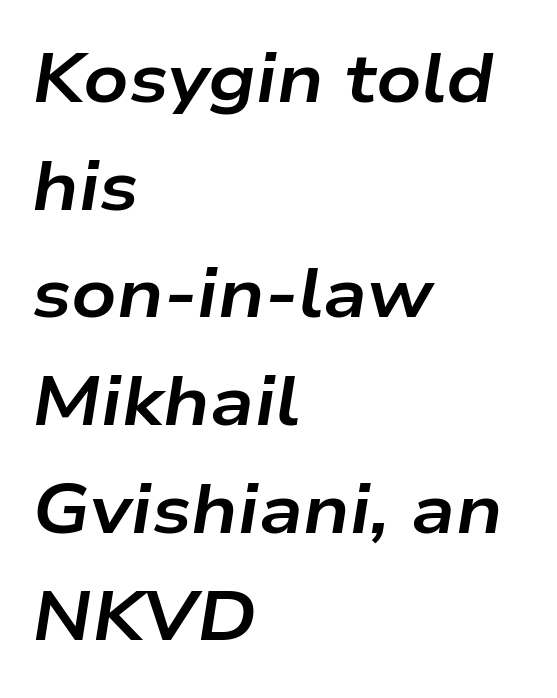
{"italic": "yes", "lean": "right", "slant_degrees": 9, "bold": "yes", "weight": "bold", "width": "wide", "stroke_contrast": "low", "x_height": "medium", "monospaced": "no", "underline": "no", "align": "left", "line_spacing": "normal", "line_spacing_ratio": 1.56, "letter_spacing": "normal", "letter_spacing_em": 0.0, "glyph_px": 69}
